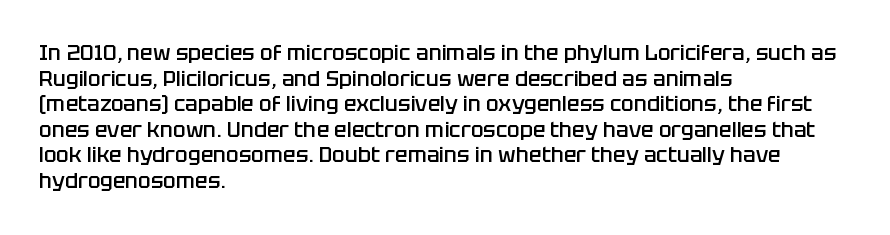
The image shows 21 px text type, upright; set left-aligned, line spacing 1.22x, normal letter spacing, not underlined.
